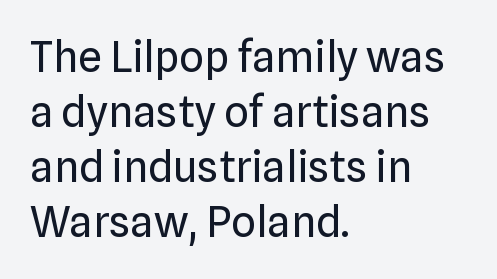
The image shows 43 px regular-weight sans-serif type, upright; set left-aligned, normal line spacing (1.28x), normal letter spacing, not underlined; low stroke contrast and a medium x-height.
